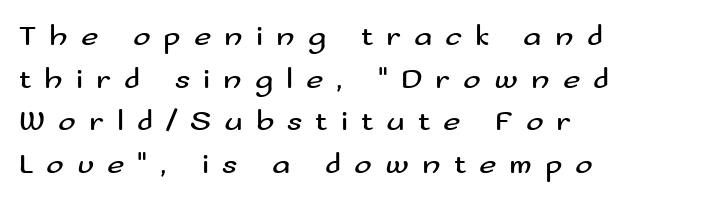
The image shows 30 px regular-weight, wide sans-serif type, upright; set left-aligned, normal line spacing (1.42x), unusually wide letter spacing (+0.43 em), not underlined; medium stroke contrast and a small x-height.
